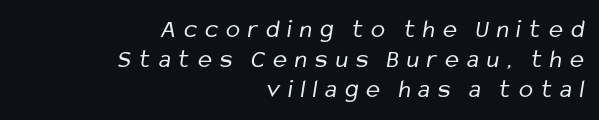
{"bold": "no", "underline": "no", "align": "right", "line_spacing_ratio": 1.16, "letter_spacing": "wide", "letter_spacing_em": 0.31, "glyph_px": 26}
